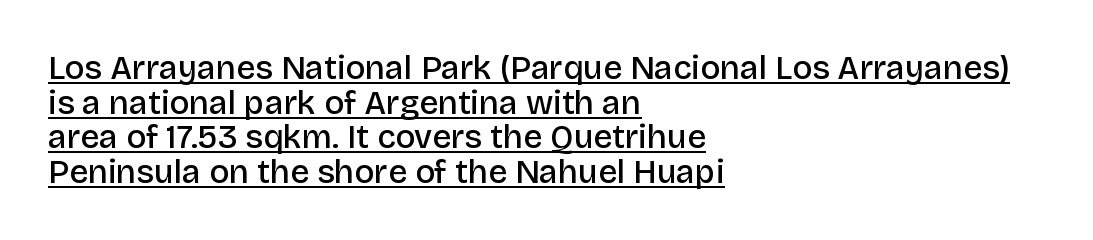
The image shows 33 px semibold sans-serif type, upright; set left-aligned, tight line spacing (1.05x), normal letter spacing, underlined; low stroke contrast and a large x-height.
